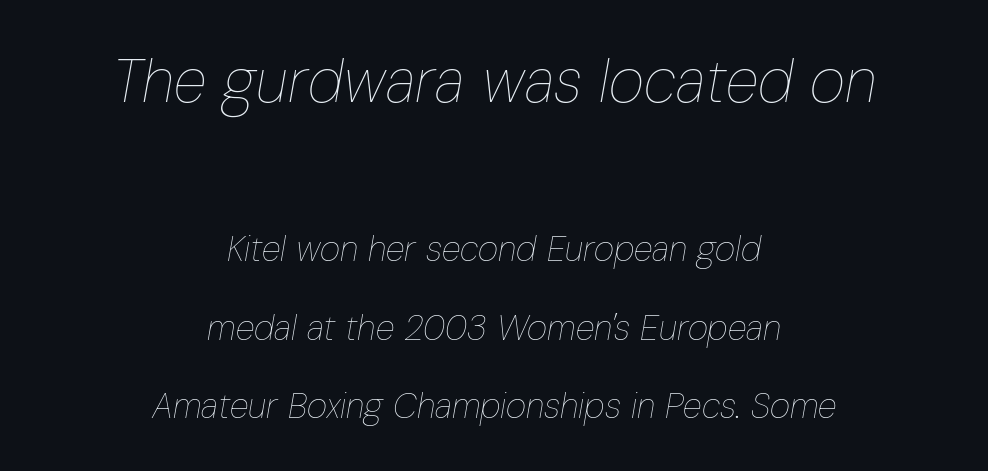
{"italic": "yes", "lean": "right", "slant_degrees": 10, "bold": "no", "weight": "thin", "width": "condensed", "stroke_contrast": "low", "x_height": "medium", "monospaced": "no", "underline": "no", "align": "center", "line_spacing": "loose", "line_spacing_ratio": 2.24, "letter_spacing": "normal", "letter_spacing_em": 0.0, "larger_block": "first", "size_ratio": 1.74, "glyph_px": 61}
